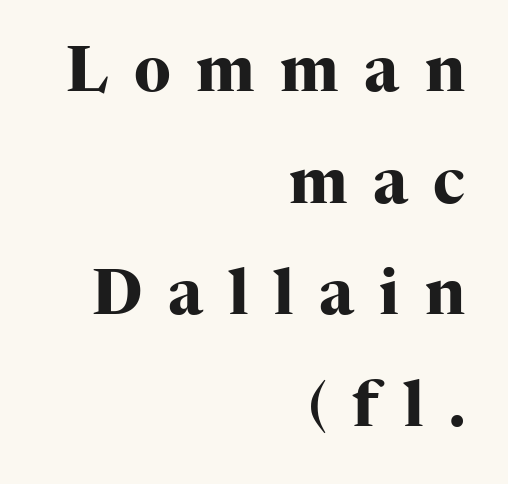
{"serif": "yes", "italic": "no", "bold": "yes", "weight": "heavy", "width": "normal", "stroke_contrast": "high", "x_height": "medium", "monospaced": "no", "underline": "no", "align": "right", "line_spacing_ratio": 1.8, "letter_spacing": "wide", "letter_spacing_em": 0.41, "glyph_px": 62}
